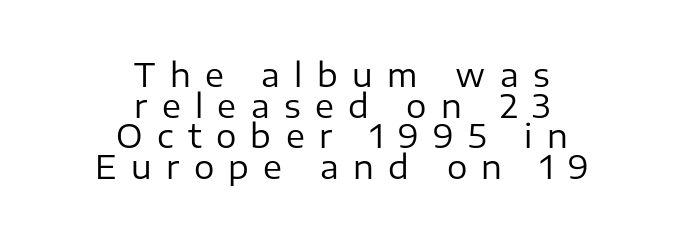
Q: Is the text bold? A: No.
Q: Is the text italic (slanted)? A: No, it is upright.
Q: Is the typeface a serif or a sans-serif typeface? A: Sans-serif.
Q: Is the text underlined? A: No.
Q: How is the paragraph aligned? A: Centered.
Q: Is the spacing between letters normal or unusually wide? A: Unusually wide.
Q: Is the spacing between lines tight, normal or loose? A: Tight.
Q: Width (condensed, normal, or wide)? A: Normal.
Q: Stroke contrast? A: Low.
Q: x-height? A: Medium.
Q: Monospaced? A: No.
